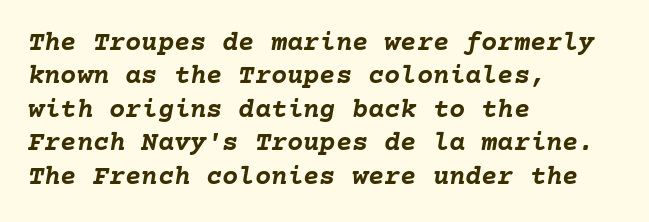
Q: Is the text bold? A: Yes.
Q: Is the text italic (slanted)? A: Yes, it leans right by about 10 degrees.
Q: Is the text underlined? A: No.
Q: How is the paragraph aligned? A: Left-aligned.
Q: Is the spacing between letters normal or unusually wide? A: Normal.
